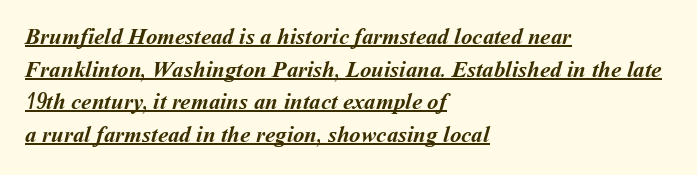
Q: Is the text bold? A: Yes.
Q: Is the text underlined? A: Yes.
Q: How is the paragraph aligned? A: Left-aligned.
Q: Is the spacing between letters normal or unusually wide? A: Normal.
Q: Is the spacing between lines tight, normal or loose? A: Normal.
